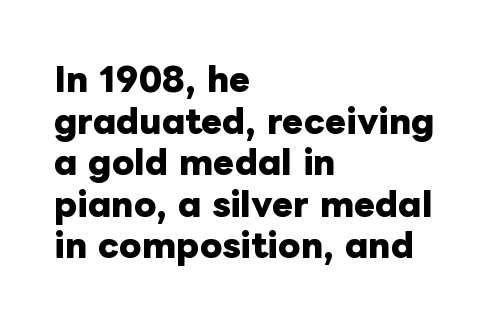
The passage shown has conventional tracking throughout. These lines are set flush left with a ragged right edge. What's the leading like? Ordinary, nothing unusual. Heft: maximum for text — a bold. Spacing verdict: proportional, widths tailored to each character. Vertical strokes here are truly vertical.
